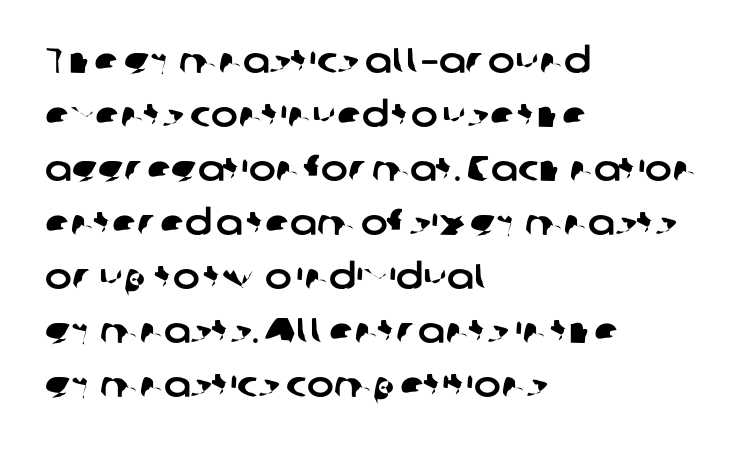
Q: Is the typeface a serif or a sans-serif typeface? A: Sans-serif.
Q: Is the text underlined? A: No.
Q: How is the paragraph aligned? A: Left-aligned.
Q: Is the spacing between letters normal or unusually wide? A: Normal.
Q: Is the spacing between lines tight, normal or loose? A: Normal.
Q: Width (condensed, normal, or wide)? A: Normal.
Q: Stroke contrast? A: Low.
Q: x-height? A: Medium.
Q: Monospaced? A: No.
